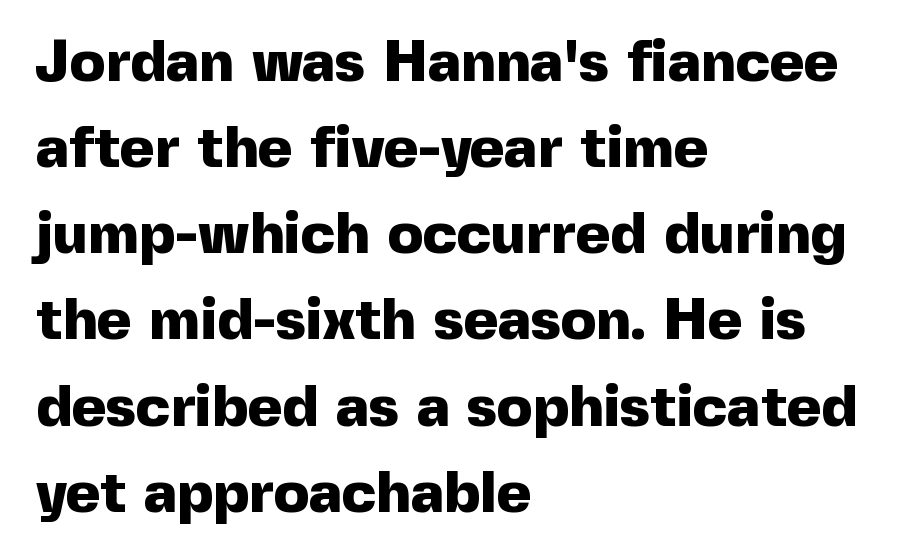
Q: Is the text bold? A: Yes.
Q: Is the text italic (slanted)? A: No, it is upright.
Q: Is the typeface a serif or a sans-serif typeface? A: Sans-serif.
Q: Is the text underlined? A: No.
Q: How is the paragraph aligned? A: Left-aligned.
Q: Is the spacing between letters normal or unusually wide? A: Normal.
Q: Is the spacing between lines tight, normal or loose? A: Normal.
Q: Width (condensed, normal, or wide)? A: Normal.
Q: x-height? A: Medium.
Q: Monospaced? A: No.
